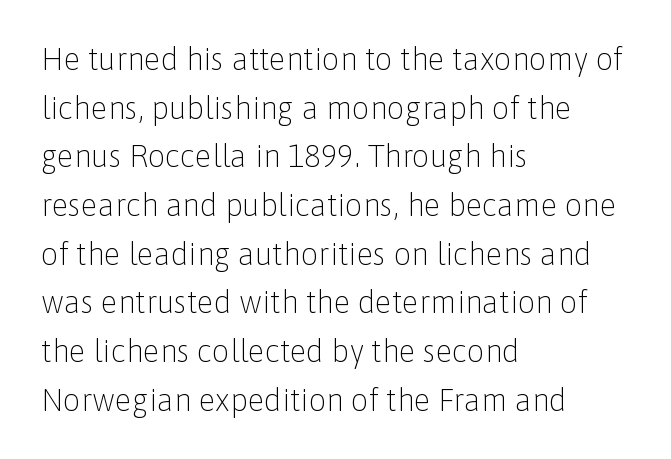
{"serif": "no", "italic": "no", "bold": "no", "weight": "light", "width": "normal", "stroke_contrast": "low", "x_height": "medium", "monospaced": "no", "underline": "no", "align": "left", "line_spacing": "normal", "line_spacing_ratio": 1.57, "letter_spacing": "normal", "letter_spacing_em": 0.0, "glyph_px": 31}
